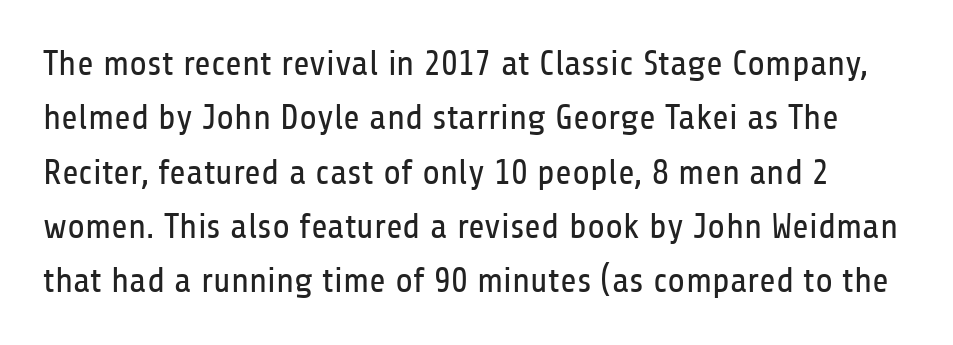
The image shows 36 px regular-weight, condensed sans-serif type, upright; set normal line spacing (1.51x), normal letter spacing, not underlined; low stroke contrast and a medium x-height.
